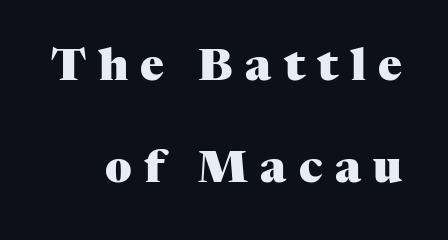
Q: Is the text bold? A: Yes.
Q: Is the text italic (slanted)? A: No, it is upright.
Q: Is the typeface a serif or a sans-serif typeface? A: Serif.
Q: Is the text underlined? A: No.
Q: Is the spacing between letters normal or unusually wide? A: Unusually wide.
Q: Is the spacing between lines tight, normal or loose? A: Loose.
Q: Width (condensed, normal, or wide)? A: Normal.
Q: Stroke contrast? A: Medium.
Q: x-height? A: Medium.
Q: Monospaced? A: No.
